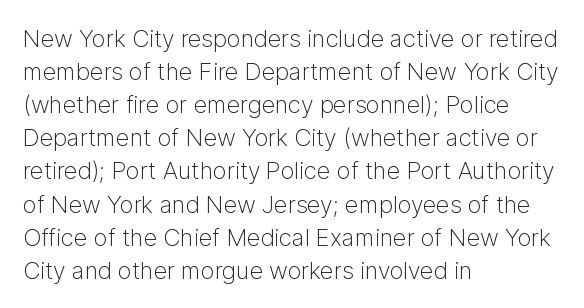
The image shows 24 px text type, upright; set left-aligned, normal line spacing (1.38x), normal letter spacing, not underlined.
